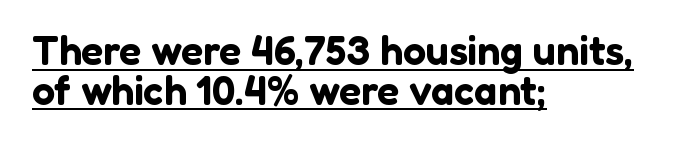
The image shows 41 px sans-serif type, upright; set left-aligned, tight line spacing (0.97x), normal letter spacing, underlined; low stroke contrast and a medium x-height.
